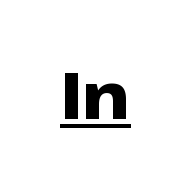
Does extra space separate the letters? No, they use regular spacing. Heft: maximum for text — a bold. These lines were composed using upright roman letters. Has an underline been added? It has. Note the varied advance widths — an 'i' is clearly narrower than an 'm'.
